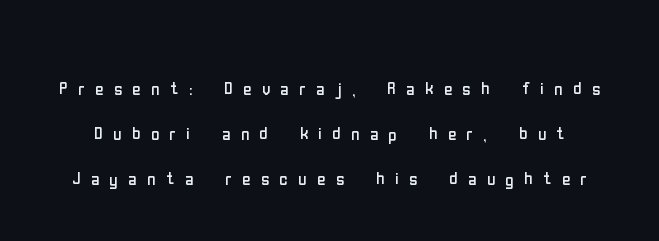
{"italic": "no", "bold": "no", "underline": "no", "line_spacing": "loose", "line_spacing_ratio": 1.95, "letter_spacing": "wide", "letter_spacing_em": 0.45, "glyph_px": 23}
